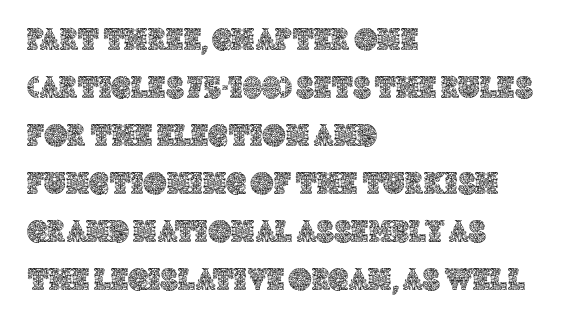
Q: Is the text italic (slanted)? A: No, it is upright.
Q: Is the text underlined? A: No.
Q: How is the paragraph aligned? A: Left-aligned.
Q: Is the spacing between letters normal or unusually wide? A: Normal.
Q: Is the spacing between lines tight, normal or loose? A: Normal.
Q: Width (condensed, normal, or wide)? A: Normal.
Q: x-height? A: Large.
Q: Monospaced? A: No.
